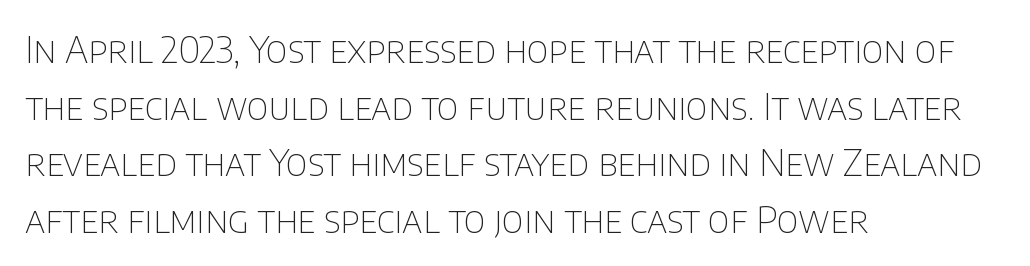
The string is rendered with underlining switched off. Weight: not bold — regular or lighter. Do the characters align in a grid? No, the font is proportional. Layout note: lines flush left.
